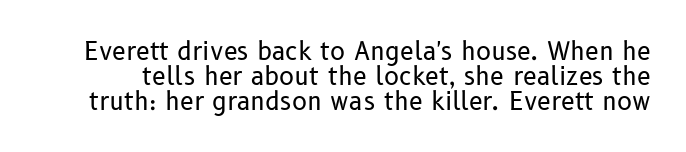
The glyphs are unaccompanied by any horizontal stroke below them. Stem width sits at or under what a default text font uses. Is the letter spacing exaggerated? No — it looks like the ordinary default. The passage shown stacks its lines with hardly any gap. You can tell it's not italic because the verticals are truly vertical.
